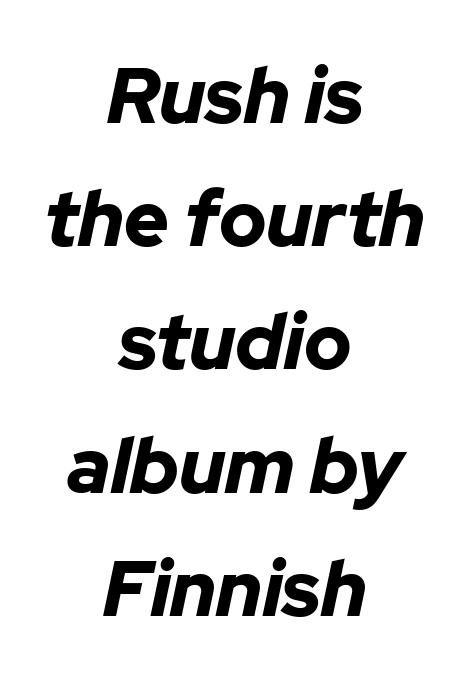
Q: Is the text bold? A: Yes.
Q: Is the text italic (slanted)? A: Yes, it leans right by about 12 degrees.
Q: Is the text underlined? A: No.
Q: How is the paragraph aligned? A: Centered.
Q: Is the spacing between letters normal or unusually wide? A: Normal.
Q: Is the spacing between lines tight, normal or loose? A: Normal.
Q: Width (condensed, normal, or wide)? A: Normal.
Q: Stroke contrast? A: Low.
Q: x-height? A: Medium.
Q: Monospaced? A: No.
